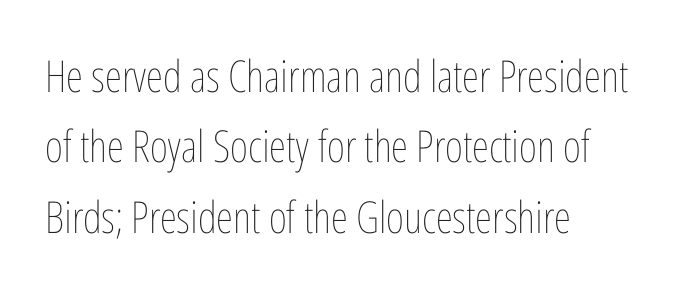
Q: Is the text bold? A: No.
Q: Is the text italic (slanted)? A: No, it is upright.
Q: Is the text underlined? A: No.
Q: How is the paragraph aligned? A: Left-aligned.
Q: Is the spacing between letters normal or unusually wide? A: Normal.
Q: Is the spacing between lines tight, normal or loose? A: Normal.
Q: Width (condensed, normal, or wide)? A: Condensed.
Q: Stroke contrast? A: Low.
Q: x-height? A: Medium.
Q: Monospaced? A: No.
